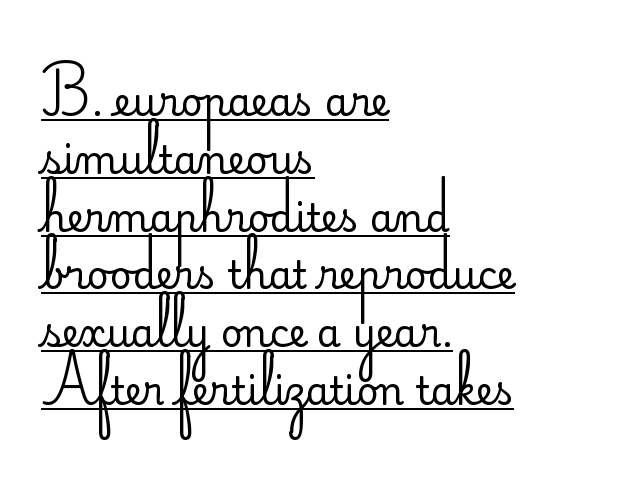
Q: Is the text bold? A: No.
Q: Is the text italic (slanted)? A: No, it is upright.
Q: Is the typeface a serif or a sans-serif typeface? A: Sans-serif.
Q: Is the text underlined? A: Yes.
Q: How is the paragraph aligned? A: Left-aligned.
Q: Is the spacing between letters normal or unusually wide? A: Normal.
Q: Is the spacing between lines tight, normal or loose? A: Normal.
Q: Width (condensed, normal, or wide)? A: Normal.
Q: Stroke contrast? A: Low.
Q: x-height? A: Small.
Q: Monospaced? A: No.
